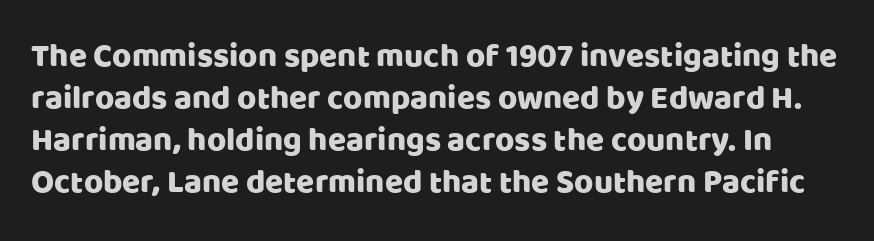
Plain, unruled lines of type. You could not count columns in this text — the font is proportionally spaced. Serif or sans? Sans — the stroke terminals are bare. Every stem runs plumb, perpendicular to the baseline. Is there much room between lines? A standard amount, neither cramped nor airy.
